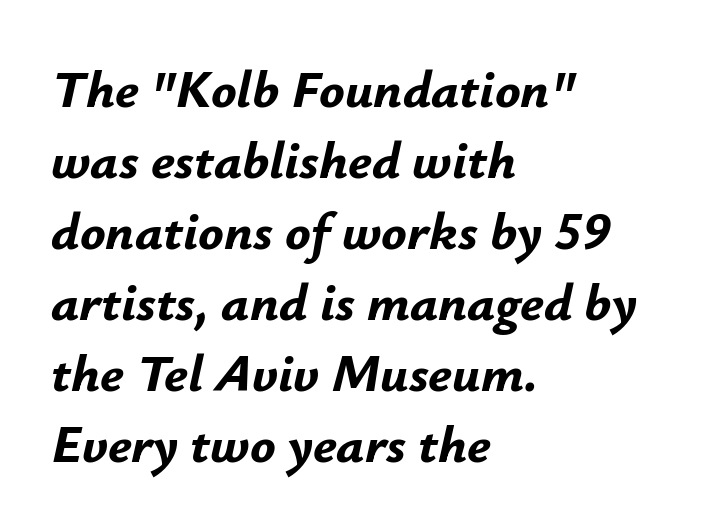
The image shows 53 px bold type, italic (leaning right); set left-aligned, normal line spacing (1.34x), normal letter spacing, not underlined; low stroke contrast and a small x-height.
